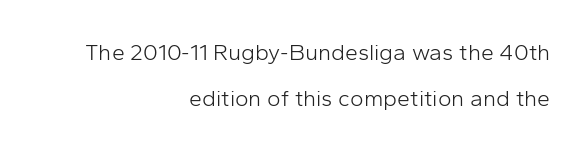
{"italic": "no", "bold": "no", "underline": "no", "align": "right", "line_spacing": "loose", "line_spacing_ratio": 2.02, "letter_spacing": "normal", "letter_spacing_em": 0.0, "glyph_px": 23}
